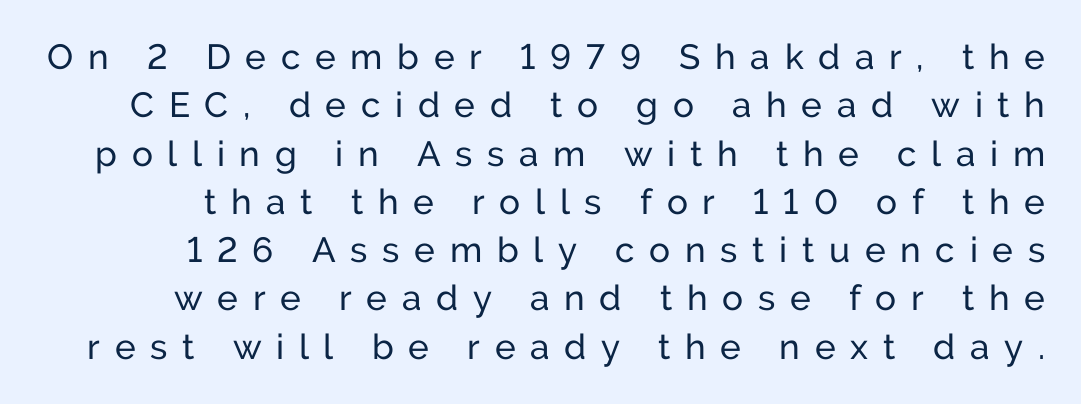
Q: Is the text italic (slanted)? A: No, it is upright.
Q: Is the typeface a serif or a sans-serif typeface? A: Sans-serif.
Q: Is the text underlined? A: No.
Q: Is the spacing between letters normal or unusually wide? A: Unusually wide.
Q: Is the spacing between lines tight, normal or loose? A: Normal.
Q: Width (condensed, normal, or wide)? A: Normal.
Q: Stroke contrast? A: Low.
Q: x-height? A: Medium.
Q: Monospaced? A: No.
